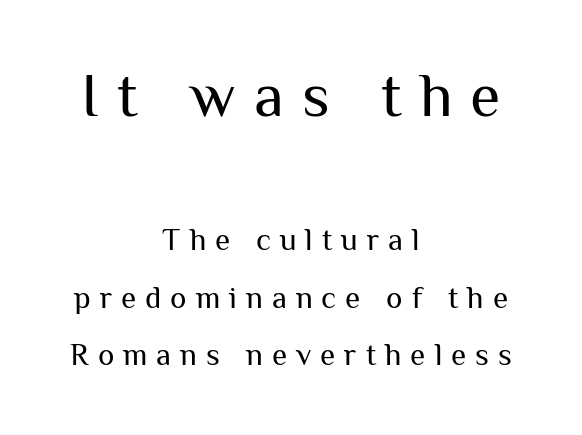
The image shows 62 px regular-weight sans-serif type, upright; set centered, line spacing 1.87x, unusually wide letter spacing (+0.29 em), not underlined; the first (top) block is 2.0x larger; medium stroke contrast and a medium x-height.
